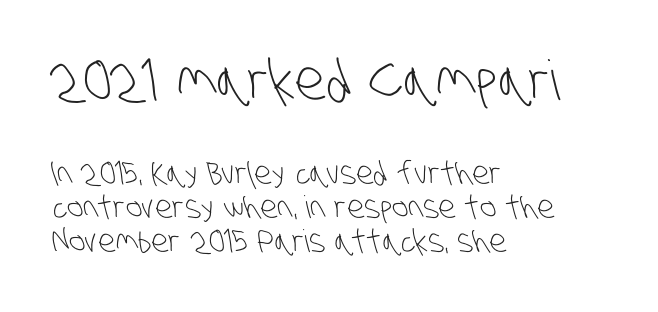
The image shows 55 px light, condensed sans-serif type; set left-aligned, tight line spacing (1.09x), normal letter spacing, not underlined; the first (top) block is 1.77x larger; low stroke contrast and a large x-height.
